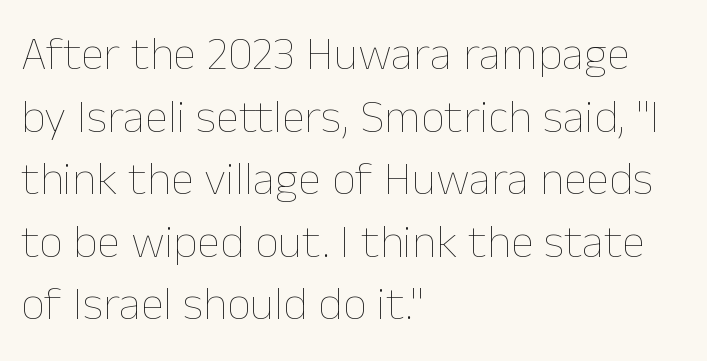
Teacher's note: observe the even left margin — that is flush-left alignment. Between one letter and the next there's only the usual sliver of space. The font sits on the lighter half of the weight spectrum, regular included. Here the designer chose a conventional face with non-uniform glyph widths. Vertically, the passage feels balanced, rows spaced as you'd expect. Clear beneath every line of the passage.
